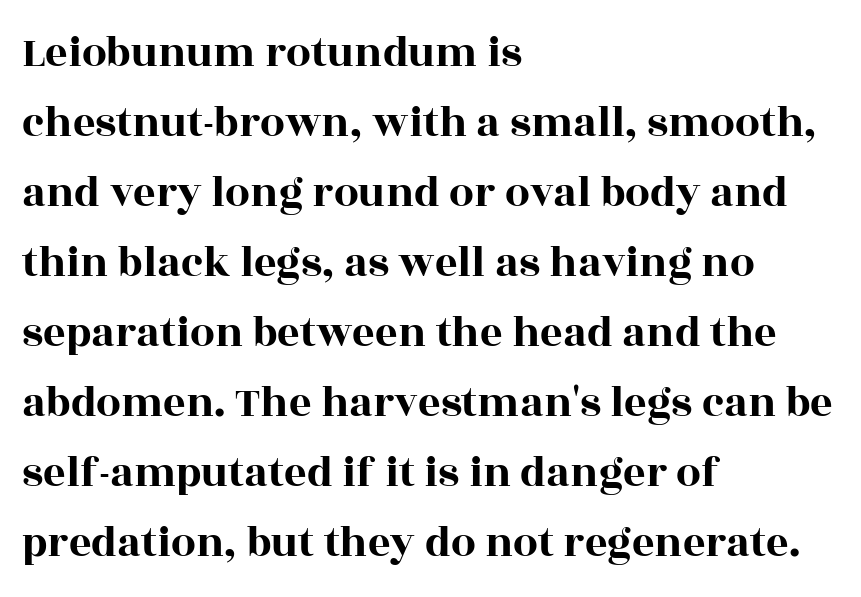
Q: Is the text italic (slanted)? A: No, it is upright.
Q: Is the typeface a serif or a sans-serif typeface? A: Serif.
Q: Is the text underlined? A: No.
Q: How is the paragraph aligned? A: Left-aligned.
Q: Is the spacing between letters normal or unusually wide? A: Normal.
Q: Is the spacing between lines tight, normal or loose? A: Normal.
Q: Width (condensed, normal, or wide)? A: Wide.
Q: x-height? A: Large.
Q: Monospaced? A: No.
